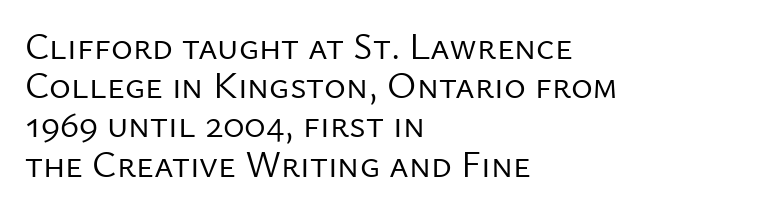
Q: Is the text bold? A: No.
Q: Is the text italic (slanted)? A: No, it is upright.
Q: Is the typeface a serif or a sans-serif typeface? A: Sans-serif.
Q: Is the text underlined? A: No.
Q: How is the paragraph aligned? A: Left-aligned.
Q: Is the spacing between letters normal or unusually wide? A: Normal.
Q: Is the spacing between lines tight, normal or loose? A: Tight.
Q: Width (condensed, normal, or wide)? A: Normal.
Q: Stroke contrast? A: Low.
Q: x-height? A: Medium.
Q: Monospaced? A: No.
